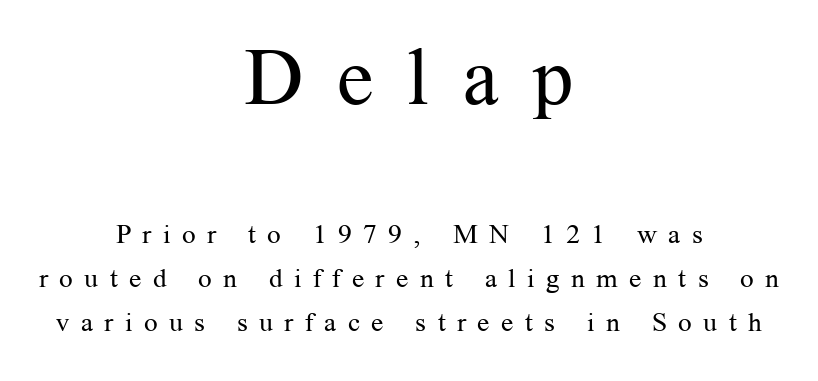
The image shows 80 px regular-weight serif type, upright; set centered, normal line spacing (1.63x), unusually wide letter spacing (+0.42 em), not underlined; the first (top) block is 2.96x larger; medium stroke contrast and a medium x-height.
